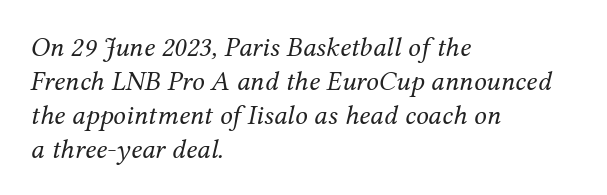
{"serif": "yes", "italic": "yes", "lean": "right", "slant_degrees": 12, "bold": "no", "weight": "regular", "width": "normal", "stroke_contrast": "medium", "x_height": "medium", "monospaced": "no", "underline": "no", "align": "left", "line_spacing_ratio": 1.21, "letter_spacing": "normal", "letter_spacing_em": 0.0, "glyph_px": 28}
